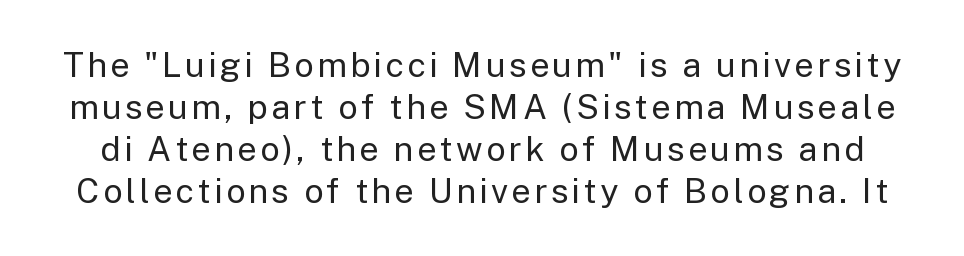
{"serif": "no", "italic": "no", "bold": "no", "weight": "regular", "width": "normal", "stroke_contrast": "low", "x_height": "medium", "monospaced": "no", "underline": "no", "line_spacing_ratio": 1.24, "glyph_px": 34}
